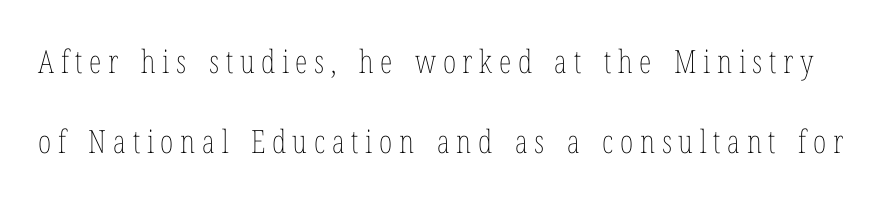
Q: Is the text bold? A: No.
Q: Is the text italic (slanted)? A: No, it is upright.
Q: Is the text underlined? A: No.
Q: Is the spacing between letters normal or unusually wide? A: Unusually wide.
Q: Is the spacing between lines tight, normal or loose? A: Loose.
Q: Width (condensed, normal, or wide)? A: Condensed.
Q: Stroke contrast? A: Low.
Q: x-height? A: Medium.
Q: Monospaced? A: No.
